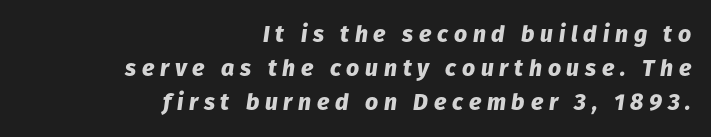
Slanted lettering throughout. Layout note: lines flush right. Heavy, bold letterforms. This rendering widens character spacing well past its baseline value. The lines sit at an ordinary, default distance from one another. Nobody drew a line under any word here.
